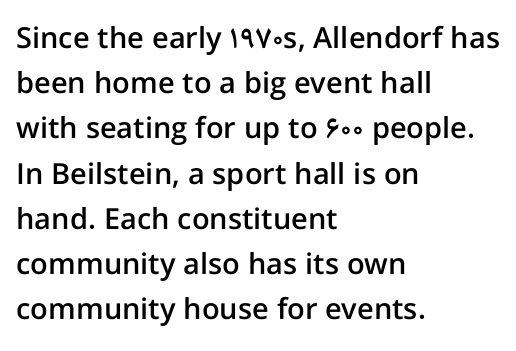
{"serif": "no", "italic": "no", "bold": "semi", "weight": "semibold", "width": "normal", "stroke_contrast": "low", "x_height": "medium", "monospaced": "no", "underline": "no", "align": "left", "line_spacing": "normal", "line_spacing_ratio": 1.56, "letter_spacing": "normal", "letter_spacing_em": 0.0, "glyph_px": 29}
